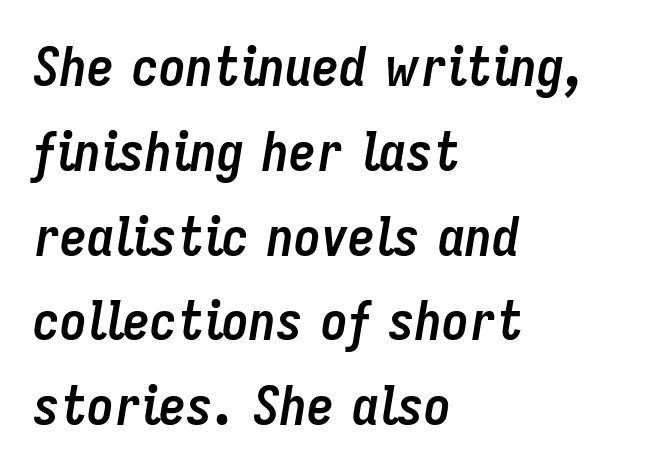
The image shows 54 px semibold, condensed type, italic (leaning right); set left-aligned, normal line spacing (1.57x), normal letter spacing, not underlined; low stroke contrast and a medium x-height.
